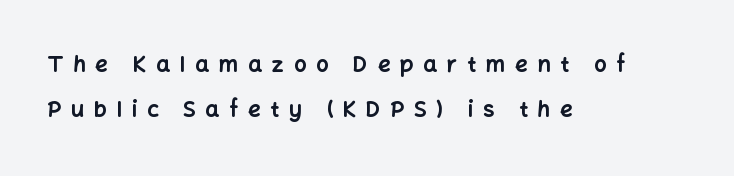
{"italic": "no", "bold": "yes", "underline": "no", "align": "left", "line_spacing": "loose", "line_spacing_ratio": 2.04, "letter_spacing": "wide", "letter_spacing_em": 0.45, "glyph_px": 22}
